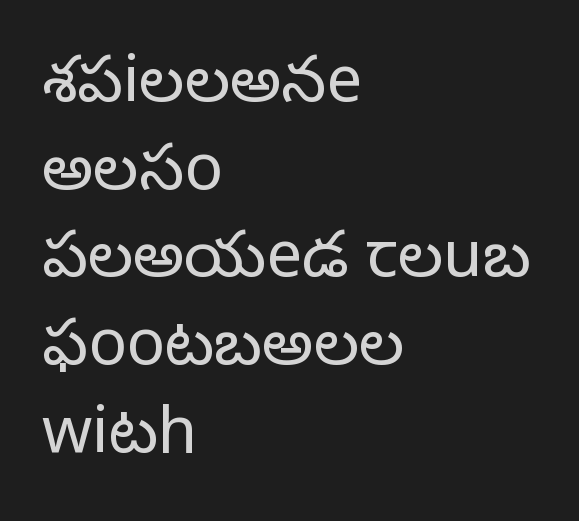
{"serif": "no", "italic": "no", "bold": "no", "weight": "light", "width": "normal", "stroke_contrast": "low", "x_height": "medium", "monospaced": "no", "underline": "no", "align": "left", "line_spacing": "normal", "line_spacing_ratio": 1.37, "letter_spacing": "normal", "letter_spacing_em": 0.0, "glyph_px": 64}
